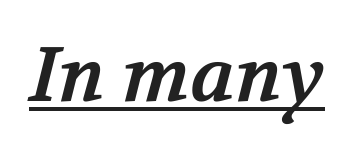
The image shows 77 px bold serif type; set normal letter spacing, underlined; medium stroke contrast and a medium x-height.
